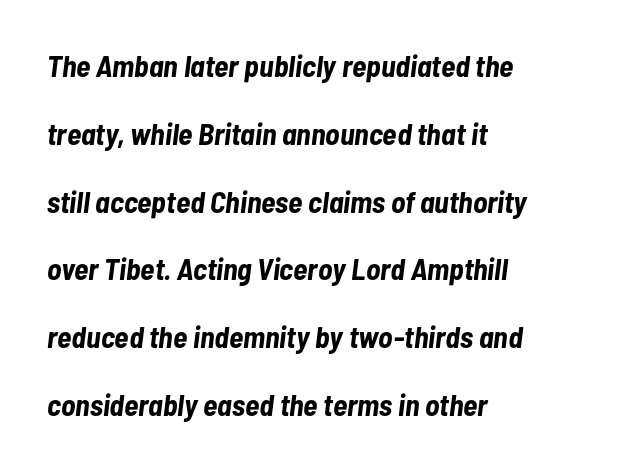
{"italic": "yes", "lean": "right", "slant_degrees": 7, "bold": "yes", "weight": "bold", "width": "condensed", "stroke_contrast": "low", "x_height": "medium", "monospaced": "no", "underline": "no", "align": "left", "line_spacing": "loose", "line_spacing_ratio": 2.26, "letter_spacing": "normal", "letter_spacing_em": 0.0, "glyph_px": 30}
